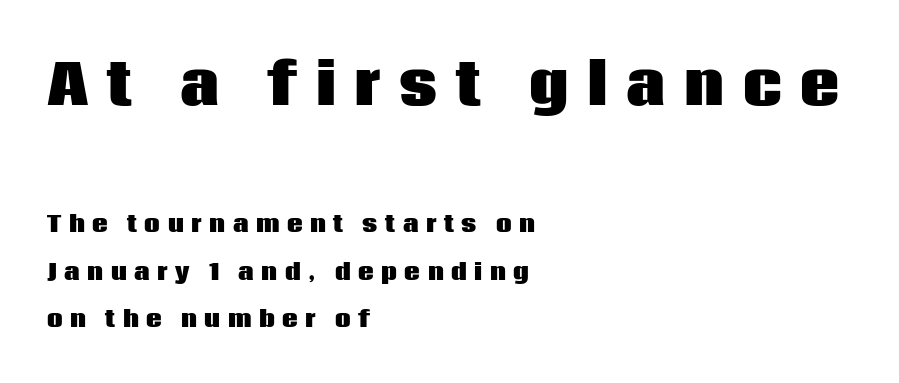
This sample trades compactness for vertical openness between lines. Short note: letters widely spaced. These two chunks differ in scale, with the top chunk taking the larger measure. A classic flush-left, rag-right setting is used for this passage.
